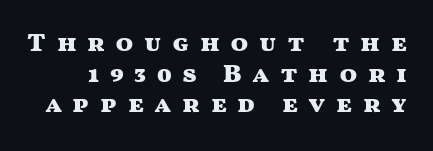
Each row of text sits above clean, open space. Weight: bold. Tracking here is generous; glyphs stand well apart from one another. If you drew a line through each stem, it would be perfectly vertical.
